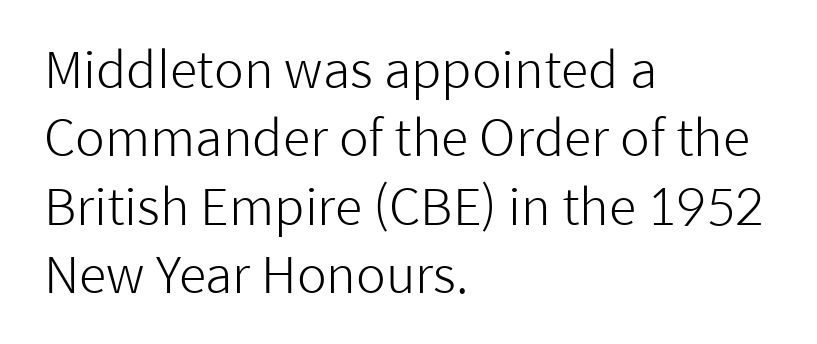
The image shows 50 px light sans-serif type, upright; set left-aligned, normal line spacing (1.37x), normal letter spacing, not underlined; low stroke contrast and a medium x-height.
